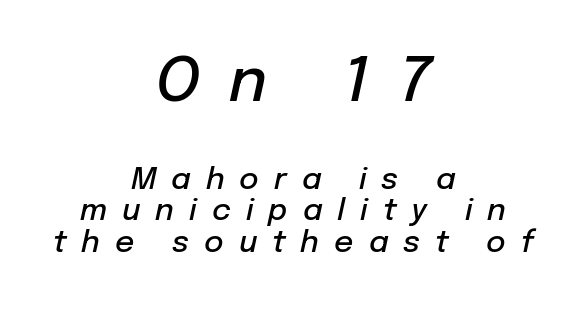
A fair bit of extra ink — the face is semibold, not bold. The initial chunk of copy outweighs the following chunk in type size. The baseline area is clear. You could not count columns in this text — the font is proportionally spaced. One-word summary of the alignment: center.
